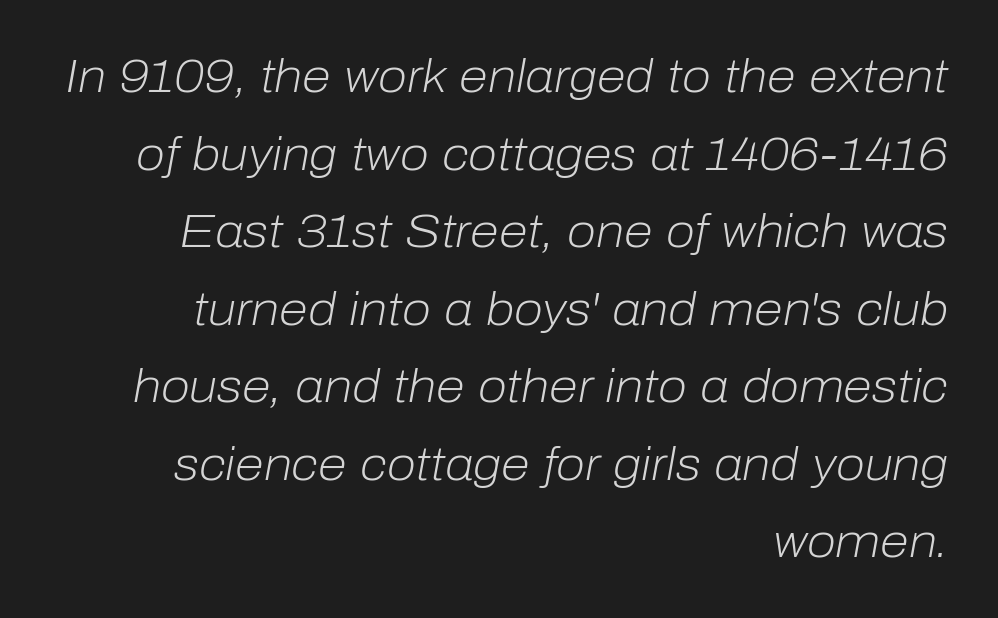
The image shows 47 px light type, italic (leaning right); set right-aligned, normal line spacing (1.65x), normal letter spacing, not underlined; low stroke contrast and a medium x-height.
